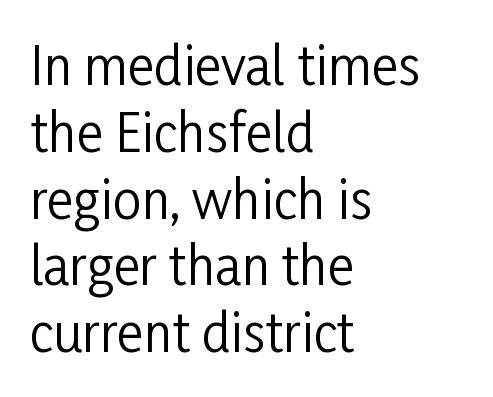
Type without underlining. Ascenders rise straight up at ninety degrees. How would I describe the line gaps? Plain and ordinary. Stroke mass is kept to a normal reading level or below.
